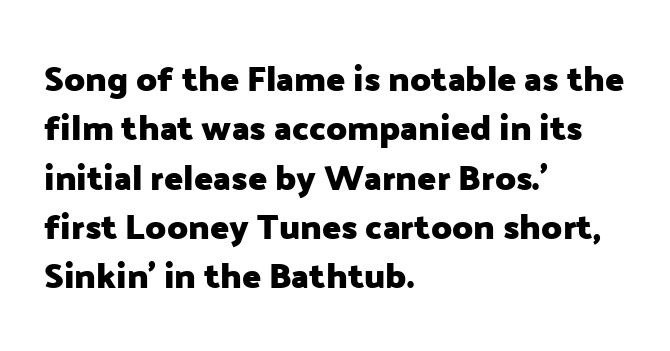
Q: Is the text bold? A: Yes.
Q: Is the text italic (slanted)? A: No, it is upright.
Q: Is the typeface a serif or a sans-serif typeface? A: Sans-serif.
Q: Is the text underlined? A: No.
Q: How is the paragraph aligned? A: Left-aligned.
Q: Is the spacing between letters normal or unusually wide? A: Normal.
Q: Is the spacing between lines tight, normal or loose? A: Normal.
Q: Width (condensed, normal, or wide)? A: Normal.
Q: Stroke contrast? A: Low.
Q: x-height? A: Medium.
Q: Monospaced? A: No.
